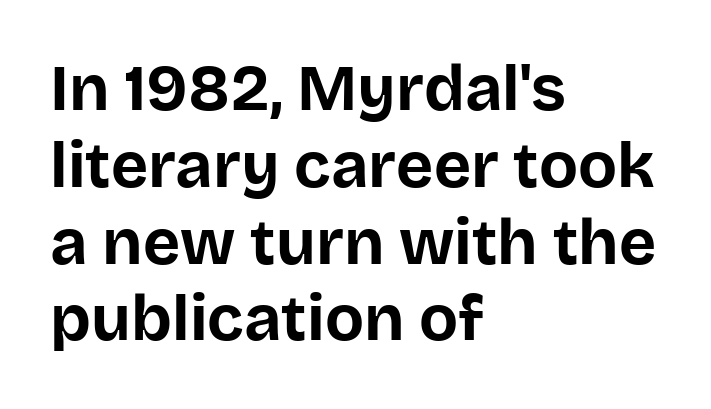
Q: Is the text bold? A: Yes.
Q: Is the text italic (slanted)? A: No, it is upright.
Q: Is the typeface a serif or a sans-serif typeface? A: Sans-serif.
Q: Is the text underlined? A: No.
Q: How is the paragraph aligned? A: Left-aligned.
Q: Is the spacing between letters normal or unusually wide? A: Normal.
Q: Width (condensed, normal, or wide)? A: Normal.
Q: Stroke contrast? A: Low.
Q: x-height? A: Large.
Q: Monospaced? A: No.
